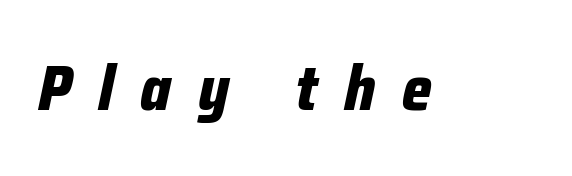
The image shows 63 px bold, condensed type, italic (leaning right); set unusually wide letter spacing (+0.42 em), not underlined; low stroke contrast and a medium x-height.
